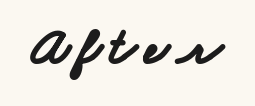
I'd describe the lettering as bold — thick and assertive. Any mark beneath the type? The region is blank. Examine the stroke ends and you'll find no serifs. Here the designer chose a conventional face with non-uniform glyph widths.
